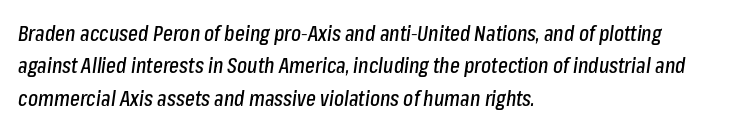
The image shows 21 px text type, italic (leaning right); set left-aligned, normal line spacing (1.54x), normal letter spacing, not underlined.
